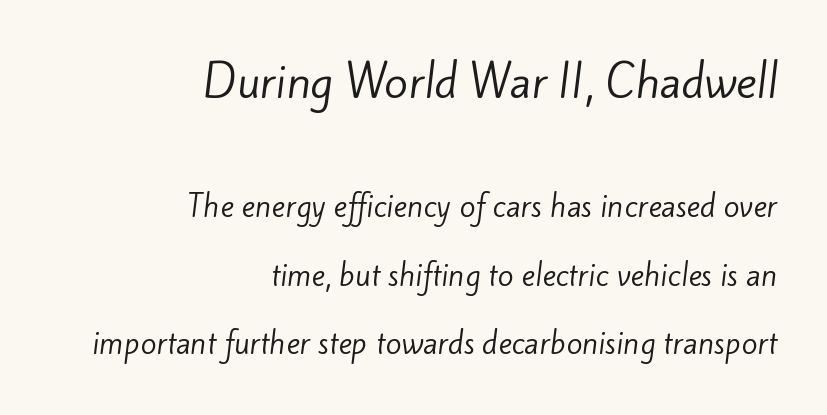
{"serif": "no", "bold": "no", "weight": "regular", "width": "normal", "stroke_contrast": "low", "x_height": "small", "monospaced": "no", "underline": "no", "align": "right", "line_spacing": "loose", "line_spacing_ratio": 2.35, "letter_spacing": "normal", "letter_spacing_em": 0.0, "larger_block": "first", "size_ratio": 1.48, "glyph_px": 43}
